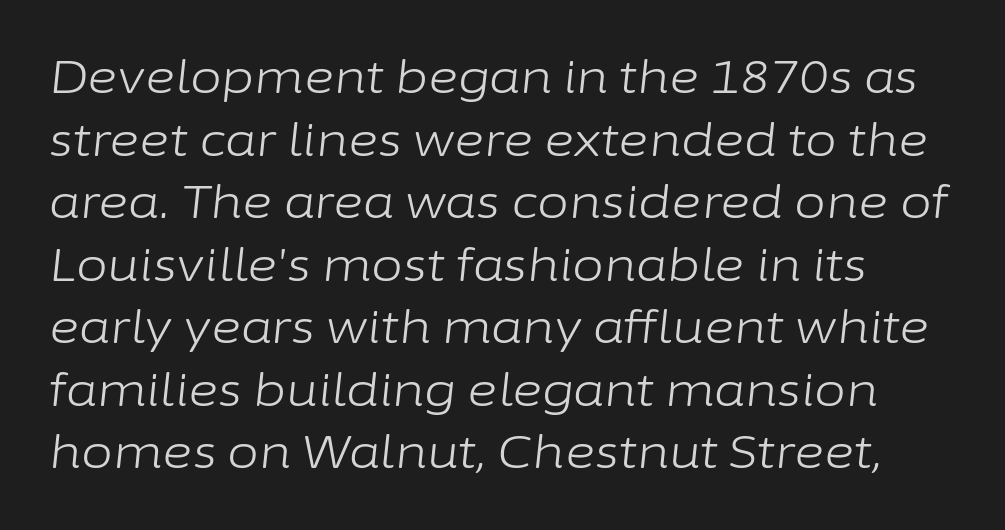
Unbolded letterforms with no extra heft. The rendering applies a slant to the glyphs. Here the glyphs are tracked normally, forming tight word shapes. Proportional: the letters do not fall into vertical columns. Each row of text sits above clean, open space. If you measured baseline to baseline, you'd find a middling distance.
